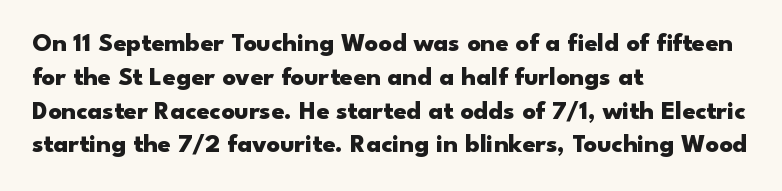
Notice how the stems are strictly vertical — no italics here. The passage shown is emphatically bold. Students, observe: this is what conventionally led text looks like. You could call the tracking neutral — neither tight nor loose. The ragged edge is on the right, which tells us the setting is flush left. Descenders are the only things crossing below the line.
